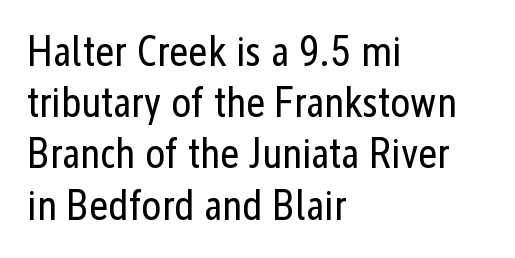
Caption: standard tracking, unaltered. The glyphs in this specimen are sans serif. Check under the words: just untouched page. Heft: none added — not bold. A student would call this left alignment; a typographer would say flush left, rag right.
